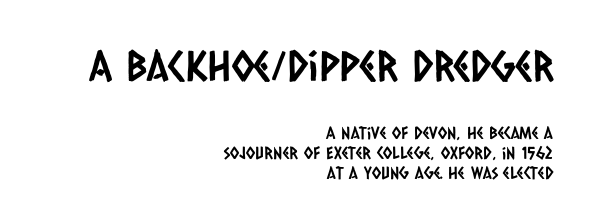
Q: Is the typeface a serif or a sans-serif typeface? A: Sans-serif.
Q: Is the text underlined? A: No.
Q: How is the paragraph aligned? A: Right-aligned.
Q: Is the spacing between letters normal or unusually wide? A: Normal.
Q: Which block of text is set in a larger size, the first (top) or the second (bottom)? A: The first (top) one.
Q: Width (condensed, normal, or wide)? A: Condensed.
Q: Stroke contrast? A: Low.
Q: x-height? A: Large.
Q: Monospaced? A: No.
